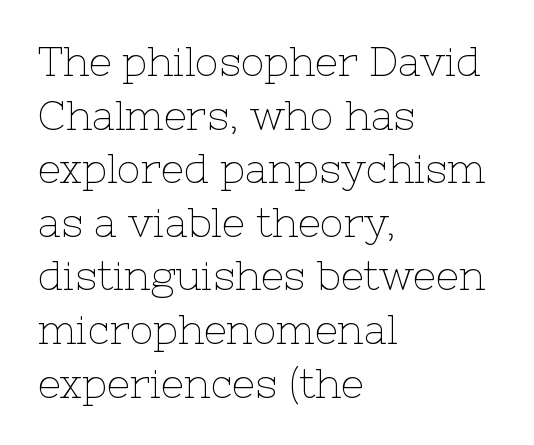
The type family on display is of the serif kind. Quick note: interline space is typical. The rag falls on the right side of this text block. Stroke thickness stays within the range of a standard reading face or lighter. Nothing unusual about the tracking: characters are spaced as the font intends.
